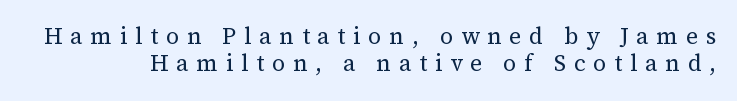
{"italic": "no", "bold": "no", "underline": "no", "line_spacing_ratio": 1.19, "letter_spacing": "wide", "letter_spacing_em": 0.34, "glyph_px": 23}
